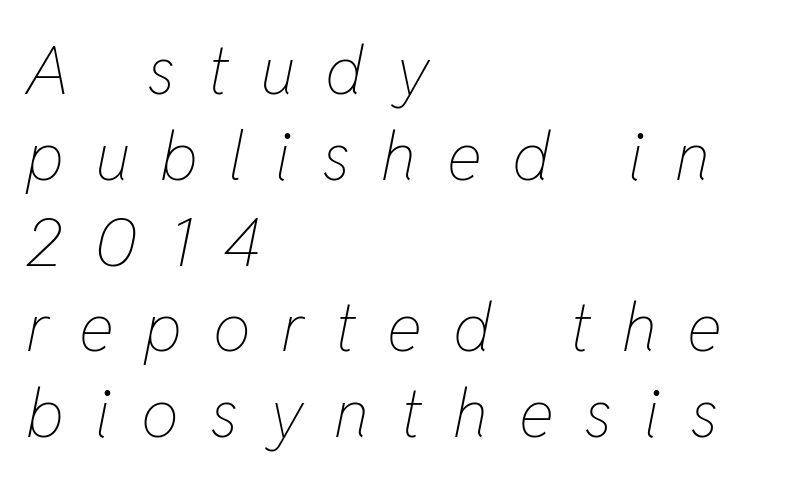
Q: Is the text bold? A: No.
Q: Is the text italic (slanted)? A: Yes, it leans right by about 11 degrees.
Q: Is the text underlined? A: No.
Q: How is the paragraph aligned? A: Left-aligned.
Q: Is the spacing between letters normal or unusually wide? A: Unusually wide.
Q: Is the spacing between lines tight, normal or loose? A: Normal.
Q: Width (condensed, normal, or wide)? A: Condensed.
Q: Stroke contrast? A: Low.
Q: x-height? A: Medium.
Q: Monospaced? A: No.
